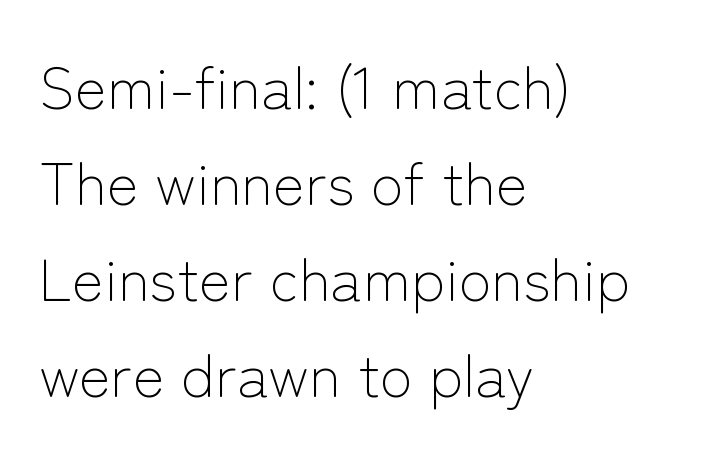
{"serif": "no", "italic": "no", "bold": "no", "weight": "light", "width": "normal", "stroke_contrast": "low", "x_height": "medium", "monospaced": "no", "underline": "no", "align": "left", "line_spacing": "normal", "line_spacing_ratio": 1.6, "letter_spacing": "normal", "letter_spacing_em": 0.0, "glyph_px": 60}
